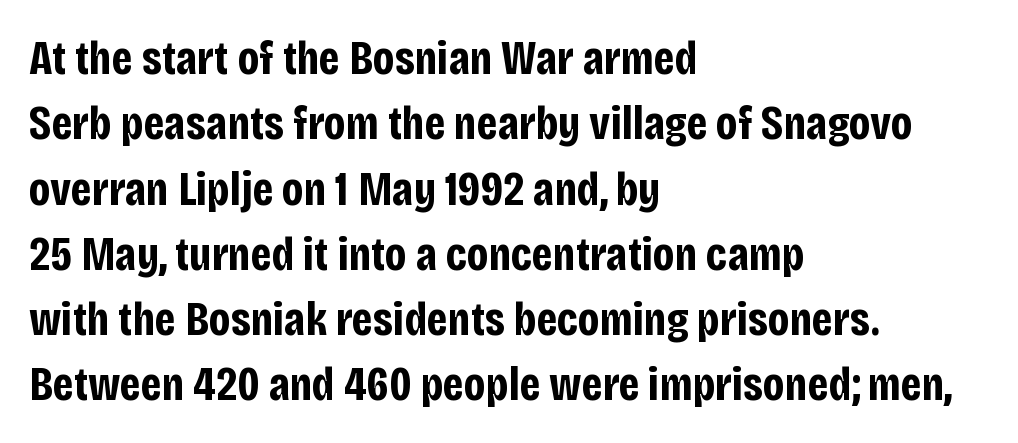
Q: Is the text bold? A: Yes.
Q: Is the text italic (slanted)? A: No, it is upright.
Q: Is the typeface a serif or a sans-serif typeface? A: Sans-serif.
Q: Is the text underlined? A: No.
Q: How is the paragraph aligned? A: Left-aligned.
Q: Is the spacing between letters normal or unusually wide? A: Normal.
Q: Is the spacing between lines tight, normal or loose? A: Normal.
Q: Width (condensed, normal, or wide)? A: Condensed.
Q: Stroke contrast? A: Low.
Q: x-height? A: Large.
Q: Monospaced? A: No.
